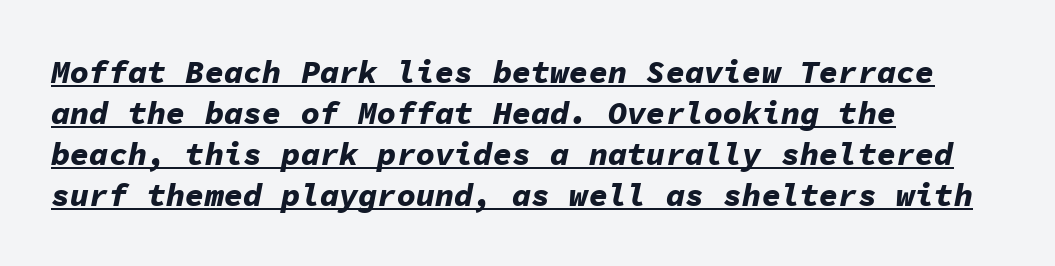
Q: Is the text bold? A: Yes.
Q: Is the text italic (slanted)? A: Yes, it leans right by about 11 degrees.
Q: Is the text underlined? A: Yes.
Q: How is the paragraph aligned? A: Left-aligned.
Q: Is the spacing between letters normal or unusually wide? A: Normal.
Q: Is the spacing between lines tight, normal or loose? A: Normal.
Q: Width (condensed, normal, or wide)? A: Normal.
Q: Stroke contrast? A: Low.
Q: x-height? A: Medium.
Q: Monospaced? A: Yes.
